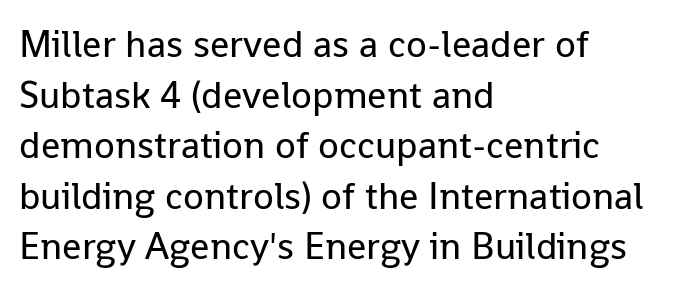
Each stroke keeps to a modest, everyday thickness or less. A student would call this left alignment; a typographer would say flush left, rag right. The words here are not underlined. Each letter keeps its own natural width here, so spacing adapts to shape.
